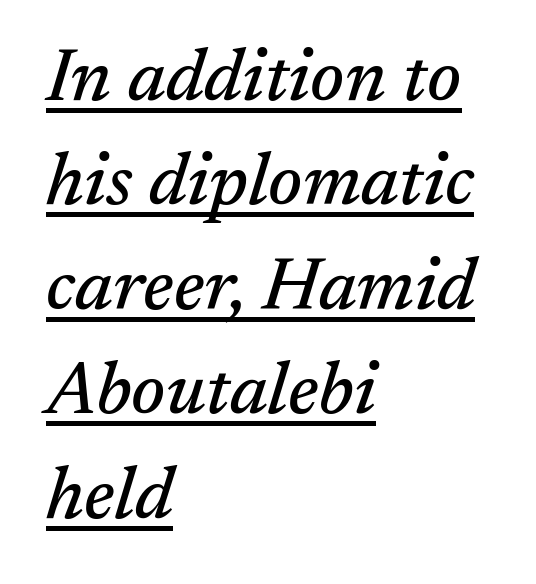
Q: Is the text italic (slanted)? A: Yes, it leans right by about 17 degrees.
Q: Is the typeface a serif or a sans-serif typeface? A: Serif.
Q: Is the text underlined? A: Yes.
Q: How is the paragraph aligned? A: Left-aligned.
Q: Is the spacing between letters normal or unusually wide? A: Normal.
Q: Is the spacing between lines tight, normal or loose? A: Normal.
Q: Width (condensed, normal, or wide)? A: Normal.
Q: Stroke contrast? A: Medium.
Q: x-height? A: Medium.
Q: Monospaced? A: No.
